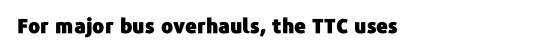
{"italic": "no", "underline": "no", "align": "left", "letter_spacing": "normal", "letter_spacing_em": 0.0, "glyph_px": 20}
